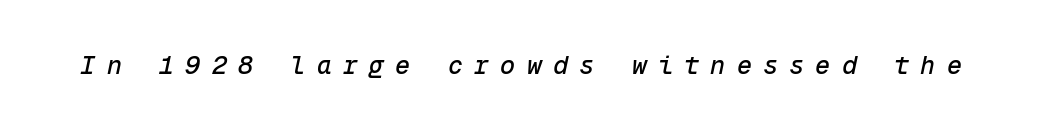
Underline: absent. Compared with typical body copy, the letter spacing here is much looser. The rendering applies a slant to the glyphs.
